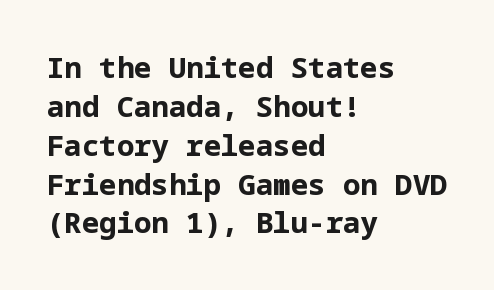
Its strokes are broad and dark, the hallmark of bold type. Check under the words: just untouched page. A typesetter would call this leading conventional body-copy spacing. The rendering keeps characters at their native spacing. Each letter's strokes conclude bluntly, with no projecting serifs. Posture: vertical.
